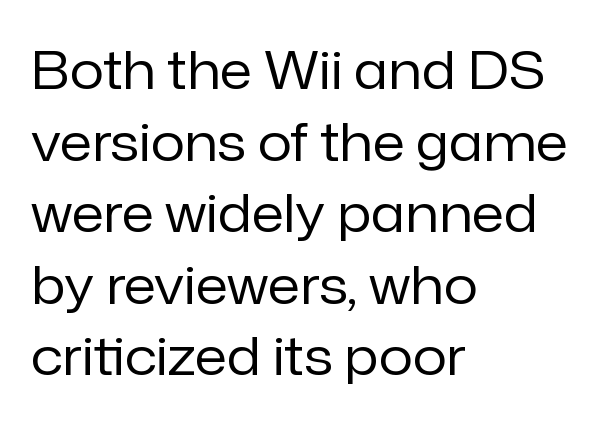
Typographically, this falls in the sans-serif category. The specimen omits any rule beneath the text block's lines. The passage shown is typed in a proportional face where columns would drift. The letters sit at their default tracking, neither squeezed nor spread.
